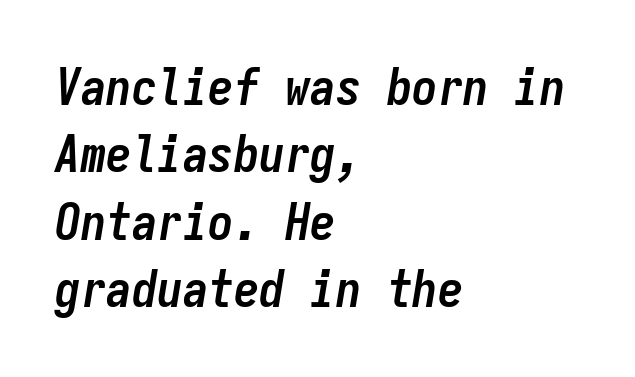
The image shows 51 px semibold, condensed type, italic (leaning right), monospaced; set left-aligned, normal line spacing (1.32x), normal letter spacing, not underlined; low stroke contrast and a medium x-height.
